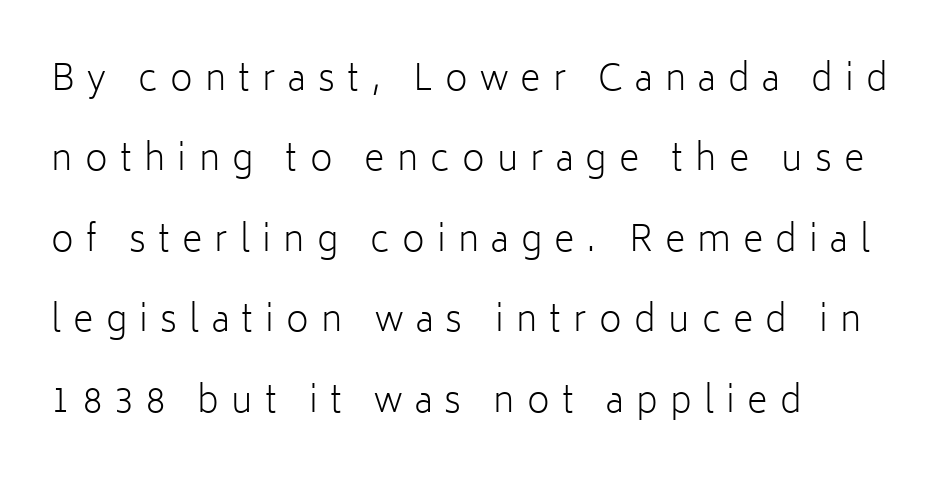
{"serif": "no", "italic": "no", "bold": "no", "weight": "light", "width": "normal", "stroke_contrast": "low", "x_height": "medium", "monospaced": "no", "underline": "no", "align": "left", "line_spacing": "loose", "line_spacing_ratio": 2.3, "letter_spacing": "wide", "letter_spacing_em": 0.35, "glyph_px": 35}
